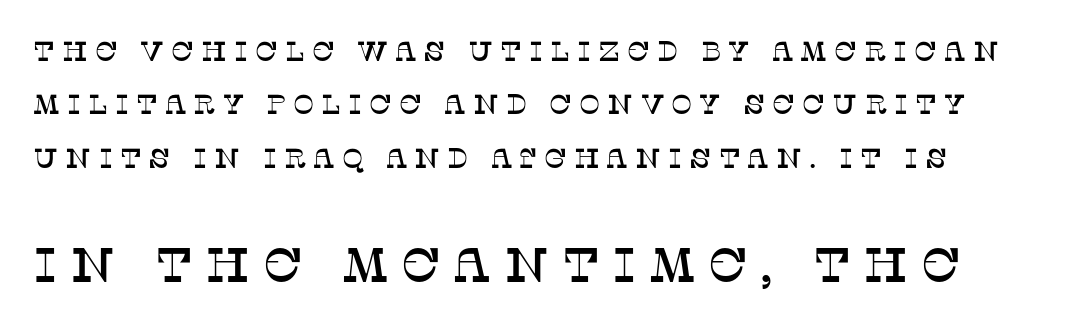
The image shows 49 px serif type, upright; set loose line spacing (1.91x), unusually wide letter spacing (+0.25 em), not underlined; the second (bottom) block is 1.75x larger; low stroke contrast and a large x-height.
